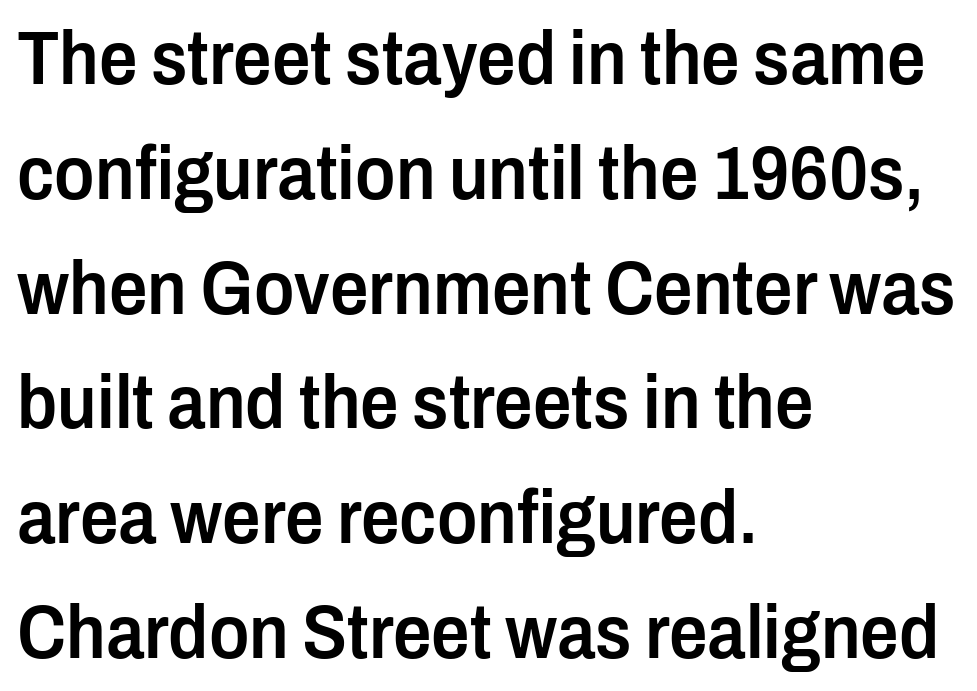
Q: Is the text bold? A: Semi-bold.
Q: Is the text italic (slanted)? A: No, it is upright.
Q: Is the typeface a serif or a sans-serif typeface? A: Sans-serif.
Q: Is the text underlined? A: No.
Q: How is the paragraph aligned? A: Left-aligned.
Q: Is the spacing between letters normal or unusually wide? A: Normal.
Q: Is the spacing between lines tight, normal or loose? A: Normal.
Q: Width (condensed, normal, or wide)? A: Condensed.
Q: Stroke contrast? A: Low.
Q: x-height? A: Medium.
Q: Monospaced? A: No.
